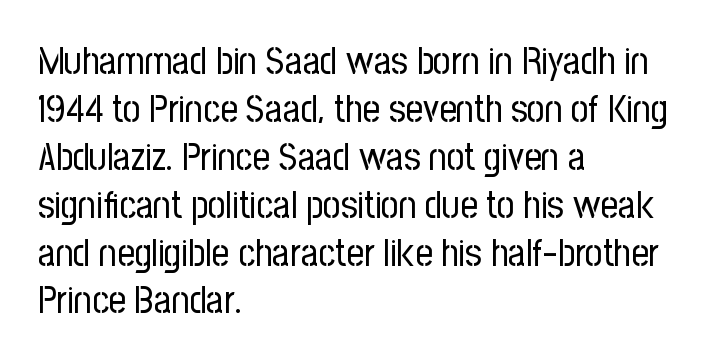
The image shows 38 px regular-weight, condensed sans-serif type, upright; set left-aligned, normal line spacing (1.26x), normal letter spacing, not underlined; low stroke contrast and a medium x-height.
